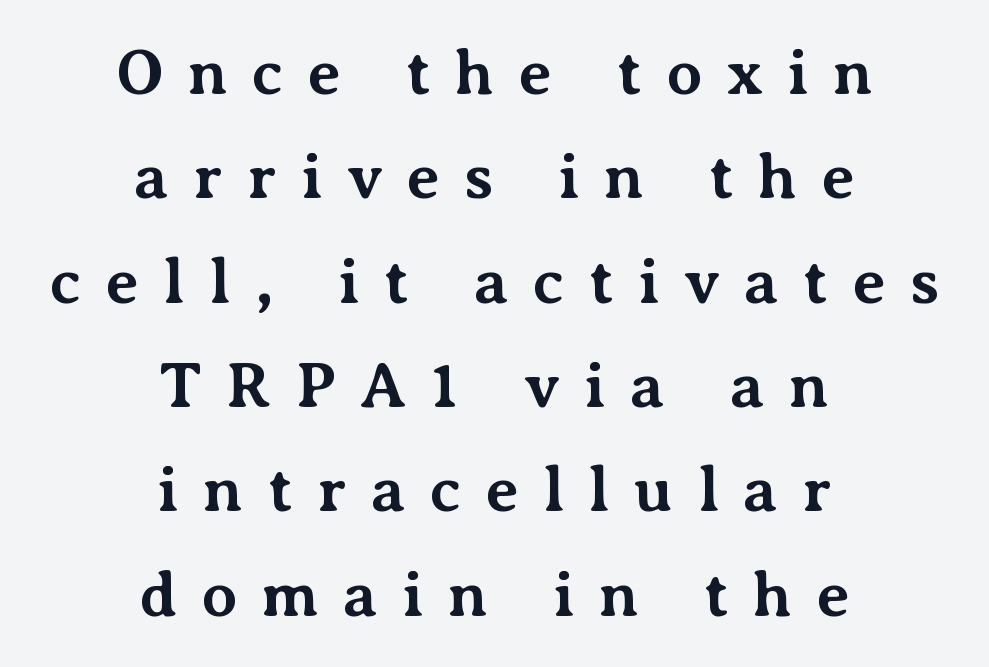
{"serif": "yes", "italic": "no", "bold": "yes", "weight": "bold", "width": "normal", "stroke_contrast": "medium", "x_height": "medium", "monospaced": "no", "underline": "no", "align": "center", "line_spacing": "normal", "line_spacing_ratio": 1.63, "letter_spacing": "wide", "letter_spacing_em": 0.38, "glyph_px": 64}
